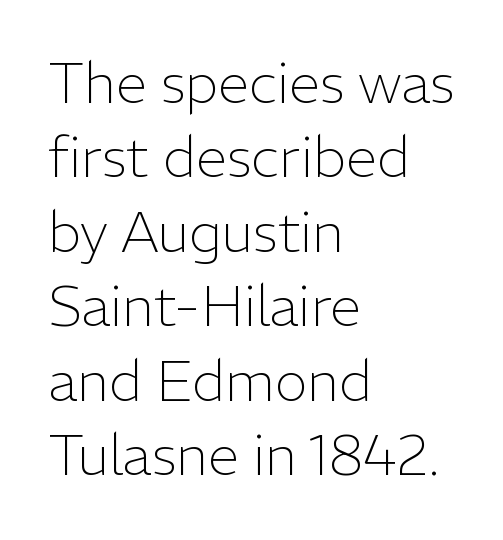
Q: Is the text bold? A: No.
Q: Is the text italic (slanted)? A: No, it is upright.
Q: Is the typeface a serif or a sans-serif typeface? A: Sans-serif.
Q: Is the text underlined? A: No.
Q: How is the paragraph aligned? A: Left-aligned.
Q: Is the spacing between letters normal or unusually wide? A: Normal.
Q: Is the spacing between lines tight, normal or loose? A: Normal.
Q: Width (condensed, normal, or wide)? A: Normal.
Q: Stroke contrast? A: Low.
Q: x-height? A: Medium.
Q: Monospaced? A: No.
